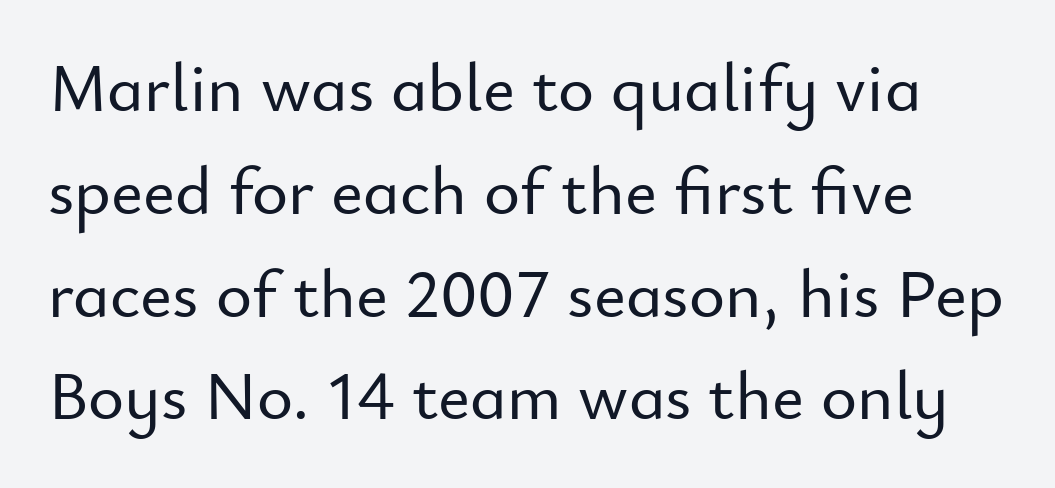
Q: Is the text italic (slanted)? A: No, it is upright.
Q: Is the typeface a serif or a sans-serif typeface? A: Sans-serif.
Q: Is the text underlined? A: No.
Q: Is the spacing between letters normal or unusually wide? A: Normal.
Q: Is the spacing between lines tight, normal or loose? A: Normal.
Q: Width (condensed, normal, or wide)? A: Normal.
Q: Stroke contrast? A: Low.
Q: x-height? A: Small.
Q: Monospaced? A: No.
